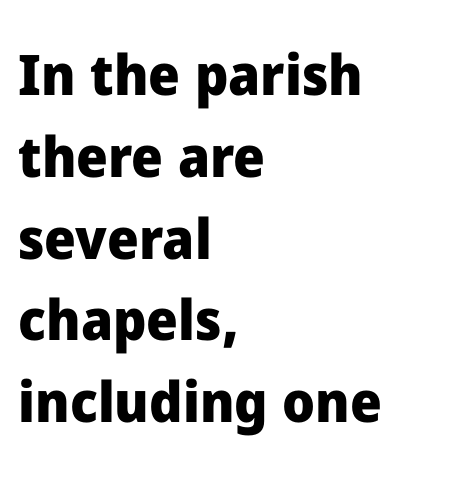
{"serif": "no", "italic": "no", "bold": "yes", "weight": "heavy", "width": "normal", "stroke_contrast": "low", "x_height": "medium", "monospaced": "no", "underline": "no", "align": "left", "line_spacing": "normal", "line_spacing_ratio": 1.46, "letter_spacing": "normal", "letter_spacing_em": 0.0, "glyph_px": 56}
